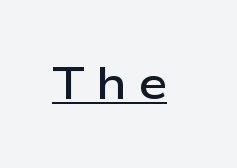
The image shows 46 px semibold, wide sans-serif type, upright; set unusually wide letter spacing (+0.25 em), underlined; low stroke contrast and a medium x-height.
